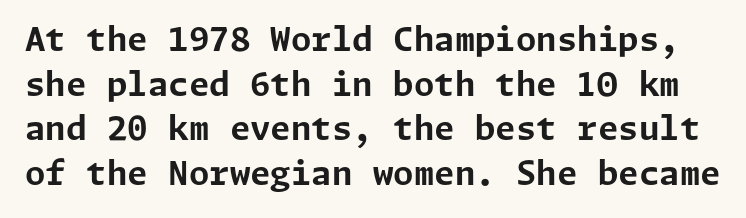
These lines were composed using upright roman letters. The rows are spaced the way most documents space them. Here the glyphs are tracked normally, forming tight word shapes. No feet cap the strokes, marking this as sans-serif type.
